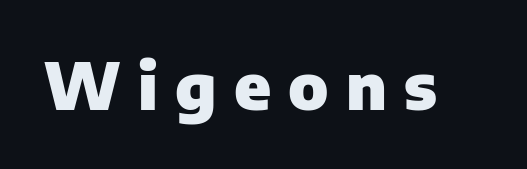
Q: Is the text bold? A: Yes.
Q: Is the text italic (slanted)? A: No, it is upright.
Q: Is the typeface a serif or a sans-serif typeface? A: Sans-serif.
Q: Is the text underlined? A: No.
Q: Is the spacing between letters normal or unusually wide? A: Unusually wide.
Q: Width (condensed, normal, or wide)? A: Normal.
Q: Stroke contrast? A: Low.
Q: x-height? A: Medium.
Q: Monospaced? A: No.
